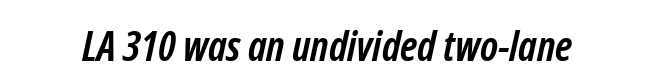
The letters are bold, with thick, heavy strokes. A continuous stroke trails under the words, as in a hyperlink. Serifs: no, the terminals of the letterforms are clean. Spacing verdict: proportional, widths tailored to each character.
